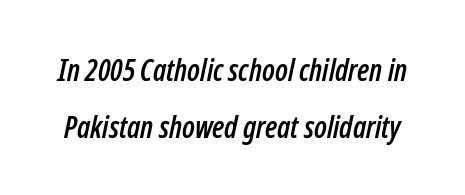
{"italic": "yes", "lean": "right", "slant_degrees": 12, "width": "condensed", "stroke_contrast": "low", "x_height": "medium", "monospaced": "no", "underline": "no", "line_spacing": "loose", "line_spacing_ratio": 1.9, "letter_spacing": "normal", "letter_spacing_em": 0.0, "glyph_px": 30}
